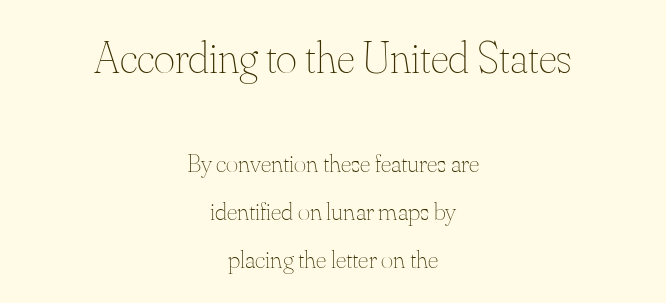
Style check: upright. Weight: regular or lighter. Is this a fixed-width face? No — the glyphs have proportional, varying widths. Each line is balanced around a shared central axis. Letters rest on an invisible, unmarked baseline. Whoever set this made the first block the dominant, larger element.
